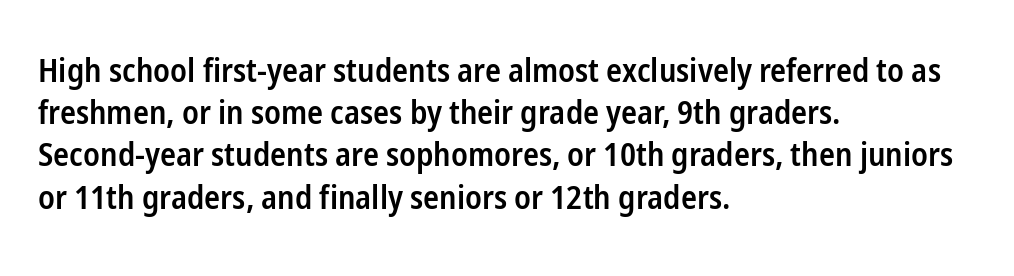
Q: Is the text bold? A: Semi-bold.
Q: Is the text italic (slanted)? A: No, it is upright.
Q: Is the typeface a serif or a sans-serif typeface? A: Sans-serif.
Q: Is the text underlined? A: No.
Q: How is the paragraph aligned? A: Left-aligned.
Q: Is the spacing between letters normal or unusually wide? A: Normal.
Q: Is the spacing between lines tight, normal or loose? A: Normal.
Q: Width (condensed, normal, or wide)? A: Condensed.
Q: Stroke contrast? A: Low.
Q: x-height? A: Medium.
Q: Monospaced? A: No.
